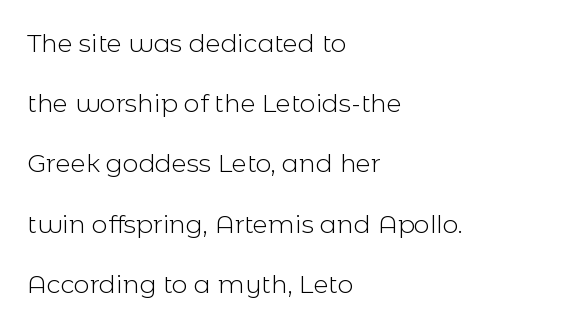
Is the letter spacing exaggerated? No — it looks like the ordinary default. Line beginnings align vertically; line endings do not. The zone under the glyphs is completely vacant. Is there any slant? The stems are plumb.
